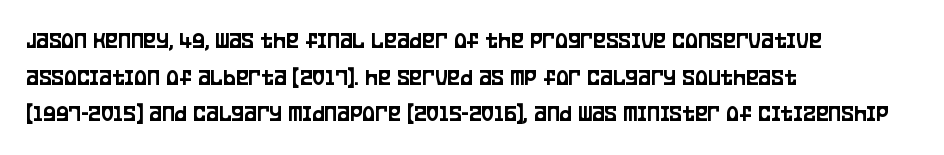
{"italic": "no", "underline": "no", "align": "left", "line_spacing": "normal", "line_spacing_ratio": 1.53, "letter_spacing": "normal", "letter_spacing_em": 0.0, "glyph_px": 24}
